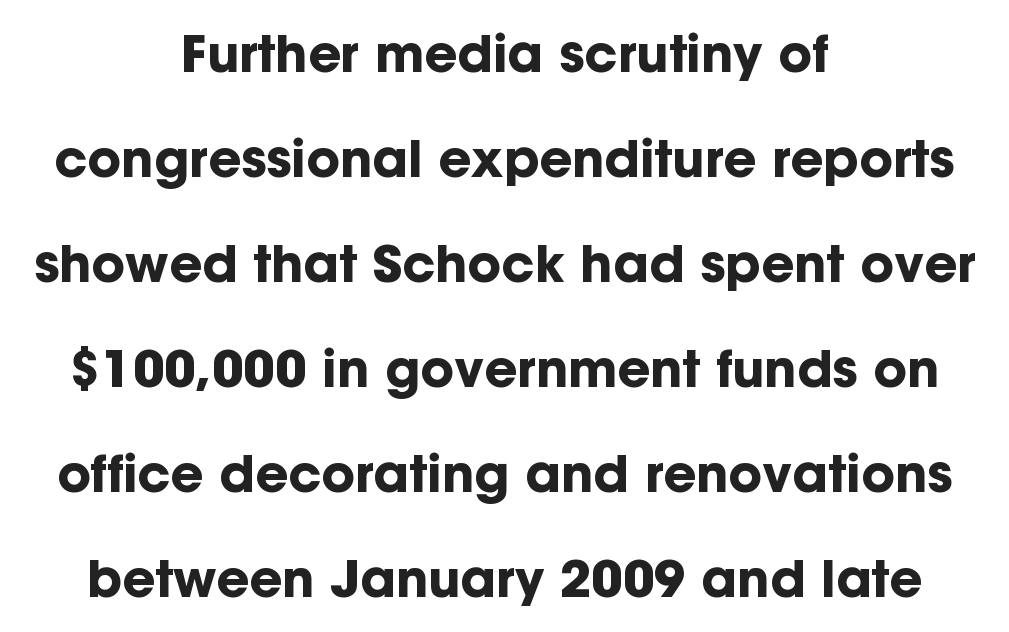
Q: Is the text bold? A: Yes.
Q: Is the text italic (slanted)? A: No, it is upright.
Q: Is the typeface a serif or a sans-serif typeface? A: Sans-serif.
Q: Is the text underlined? A: No.
Q: How is the paragraph aligned? A: Centered.
Q: Is the spacing between letters normal or unusually wide? A: Normal.
Q: Is the spacing between lines tight, normal or loose? A: Loose.
Q: Width (condensed, normal, or wide)? A: Normal.
Q: Stroke contrast? A: Low.
Q: x-height? A: Medium.
Q: Monospaced? A: No.
